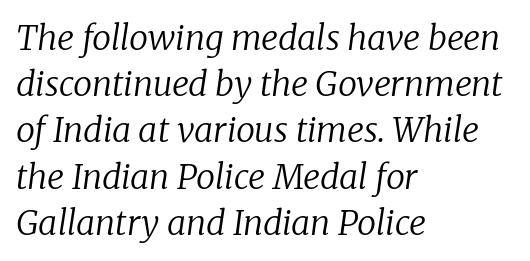
The face used here is proportionally spaced, like ordinary book or web type. This rendering features lettering with no underline. How would I describe the line gaps? Plain and ordinary. Caption: multi-line text, flush left, ragged right. Between one letter and the next there's only the usual sliver of space. The face used here is seriffed, in the tradition of book romans.
